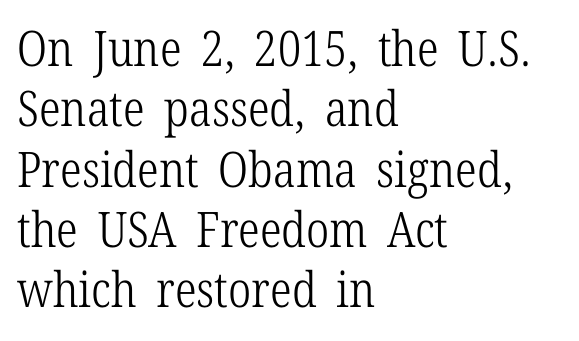
{"serif": "yes", "italic": "no", "bold": "no", "weight": "light", "width": "condensed", "stroke_contrast": "low", "x_height": "medium", "monospaced": "no", "underline": "no", "align": "left", "line_spacing_ratio": 1.23, "letter_spacing": "normal", "letter_spacing_em": 0.0, "glyph_px": 49}
